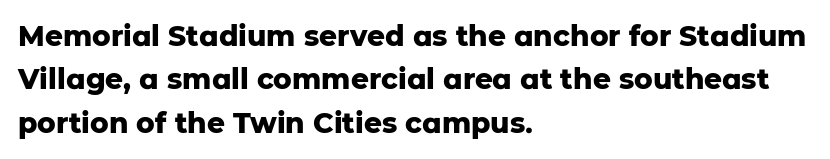
Q: Is the text bold? A: Yes.
Q: Is the text italic (slanted)? A: No, it is upright.
Q: Is the typeface a serif or a sans-serif typeface? A: Sans-serif.
Q: Is the text underlined? A: No.
Q: How is the paragraph aligned? A: Left-aligned.
Q: Is the spacing between letters normal or unusually wide? A: Normal.
Q: Is the spacing between lines tight, normal or loose? A: Normal.
Q: Width (condensed, normal, or wide)? A: Normal.
Q: Stroke contrast? A: Low.
Q: x-height? A: Medium.
Q: Monospaced? A: No.
